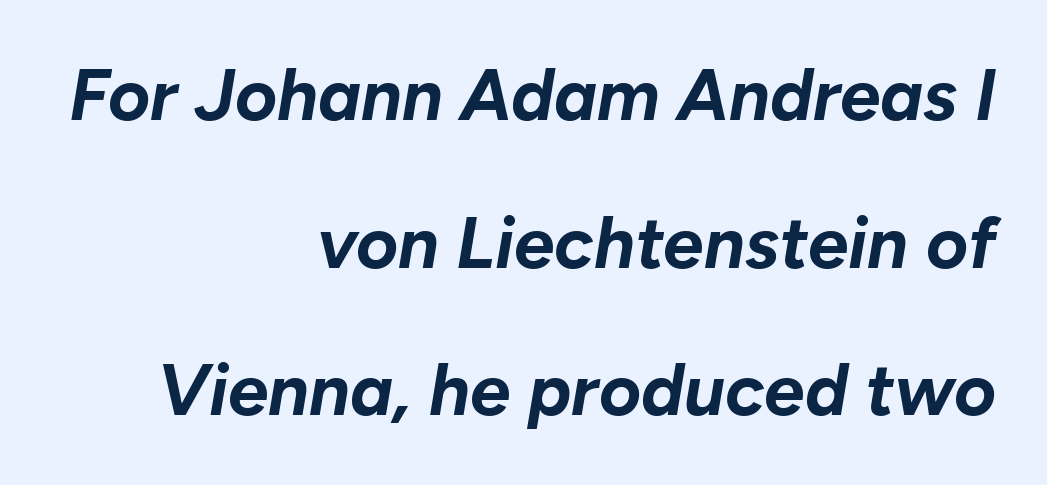
{"italic": "yes", "lean": "right", "slant_degrees": 10, "bold": "yes", "weight": "bold", "width": "normal", "stroke_contrast": "low", "x_height": "medium", "monospaced": "no", "underline": "no", "align": "right", "line_spacing": "loose", "line_spacing_ratio": 2.05, "letter_spacing": "normal", "letter_spacing_em": 0.0, "glyph_px": 72}
